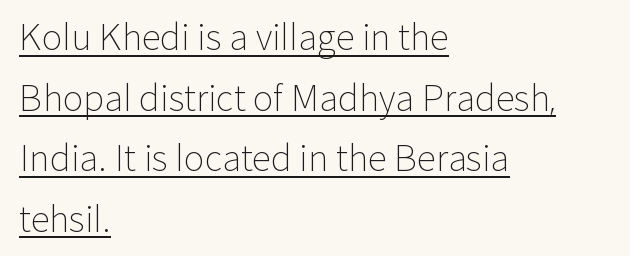
Every stem runs plumb, perpendicular to the baseline. Left-aligned paragraph, ragged on the right. This rendering features underlined lettering. No letter is thick-stroked: the sample isn't bold. A typesetter would call this proportional, since set widths differ per character. You could call the tracking neutral — neither tight nor loose.
